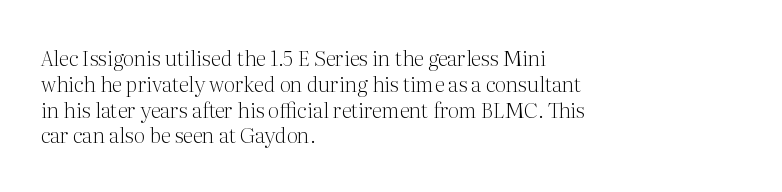
The image shows 21 px text type, upright; set left-aligned, line spacing 1.23x, normal letter spacing, not underlined.
